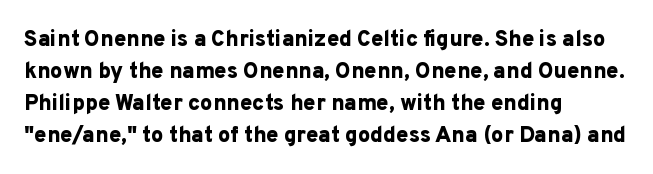
These lines were composed using upright roman letters. Bare-footed words on every line. The vertical gap from one line to the next is medium. Leftover space on each line is placed entirely after the last word. The line texture is even and compact thanks to regular tracking.
